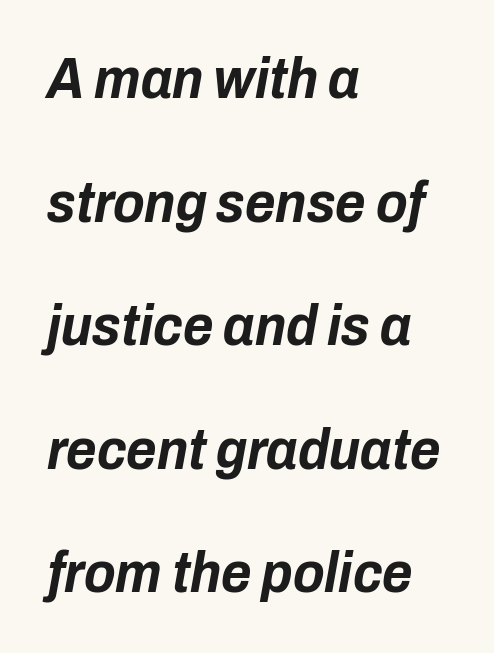
{"italic": "yes", "lean": "right", "slant_degrees": 10, "bold": "yes", "weight": "bold", "width": "condensed", "stroke_contrast": "low", "x_height": "medium", "monospaced": "no", "underline": "no", "align": "left", "line_spacing": "loose", "line_spacing_ratio": 2.13, "letter_spacing": "normal", "letter_spacing_em": 0.0, "glyph_px": 58}
